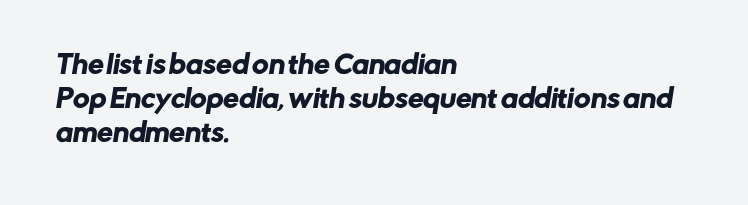
Q: Is the text underlined? A: No.
Q: How is the paragraph aligned? A: Left-aligned.
Q: Is the spacing between letters normal or unusually wide? A: Normal.
Q: Is the spacing between lines tight, normal or loose? A: Normal.
